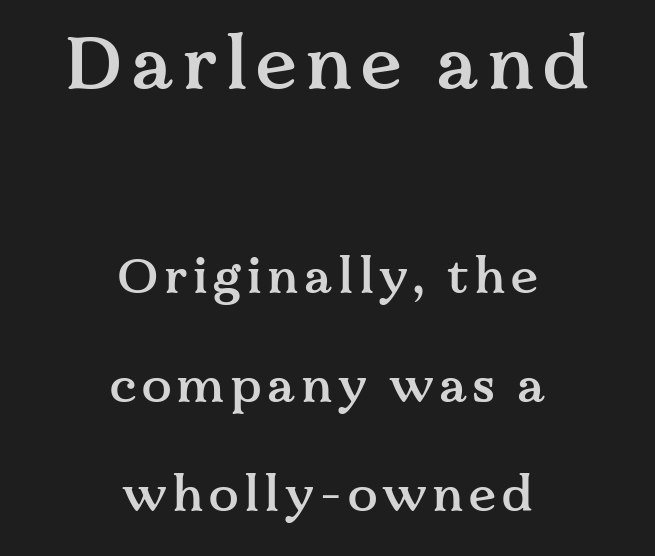
In terms of posture, this sample is upright. This sample has the flowing, uneven cadence of proportional lettering. In terms of letterform style, serifs are clearly present. Compare the two chunks: the upper has the greater cap height.
